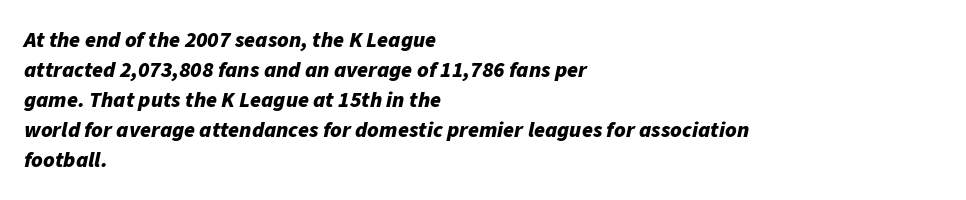
Italic: yes, the glyphs are oblique. Is the letter spacing exaggerated? No — it looks like the ordinary default. The string is rendered with underlining switched off. Reading down the block, your eye returns to a fixed left position each line. The passage shown is emphatically bold.
